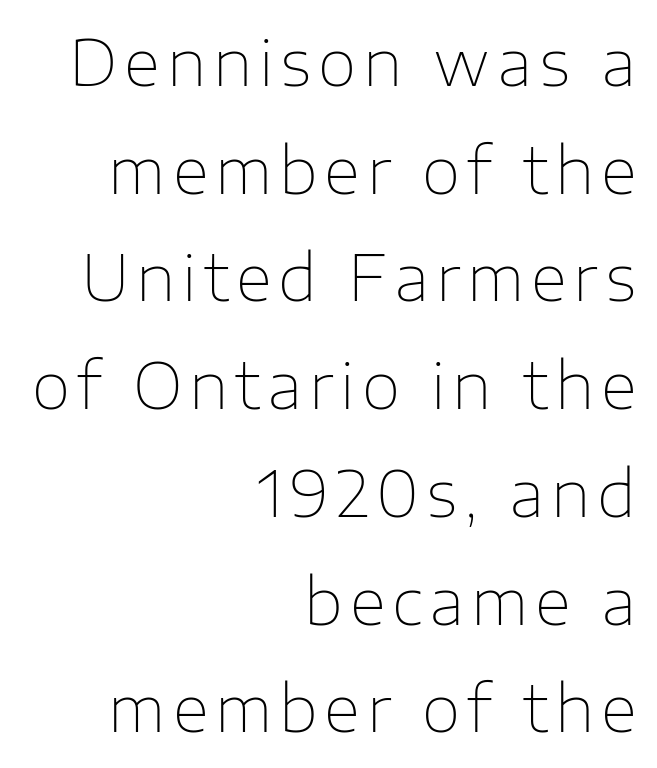
On a weight scale, this lands at 450 or below. Unmarked baselines from the first word to the last. Posture: vertical. These lines are rendered in a variable-pitch font. What kind of face is this? One without serifs — a sans.
